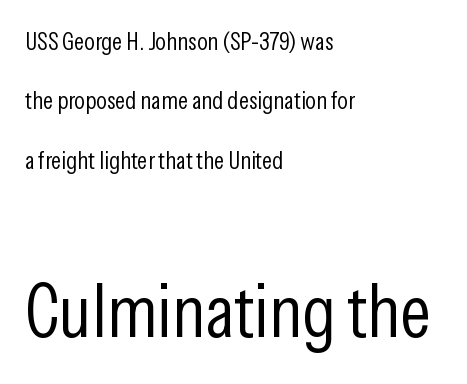
The image shows 75 px light, condensed sans-serif type, upright; set left-aligned, loose line spacing (2.38x), normal letter spacing, not underlined; the second (bottom) block is 3.0x larger; low stroke contrast and a medium x-height.
